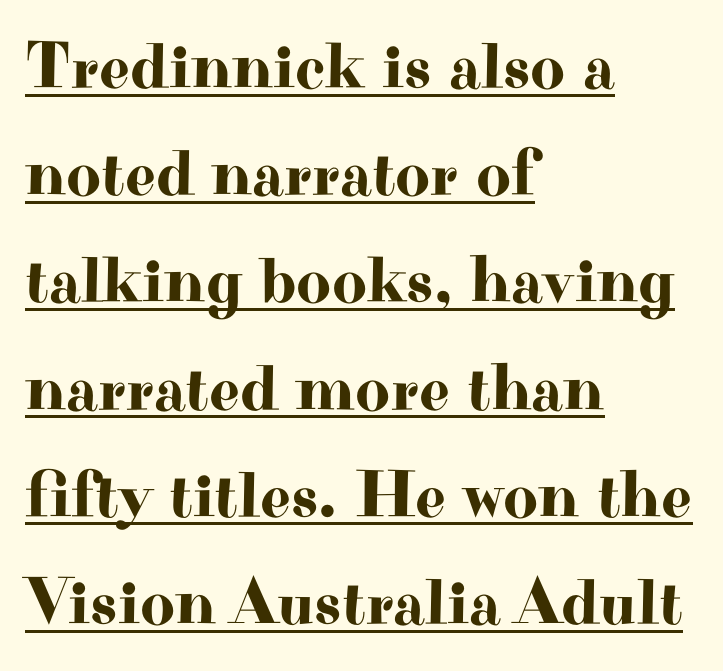
Posture: straight, roman, zero tilt. You could call the tracking neutral — neither tight nor loose. This is underlined copy, the kind a proofreader might mark for attention. These lines sit exactly where default settings would place them. Regarding serifs, this sample has them. Leftover space on each line is placed entirely after the last word.
